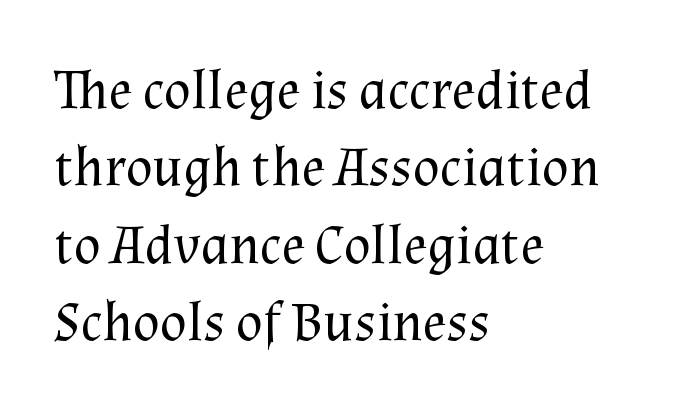
{"italic": "no", "bold": "no", "weight": "regular", "width": "normal", "stroke_contrast": "medium", "x_height": "medium", "monospaced": "no", "underline": "no", "align": "left", "line_spacing": "normal", "line_spacing_ratio": 1.38, "letter_spacing": "normal", "letter_spacing_em": 0.0, "glyph_px": 56}
